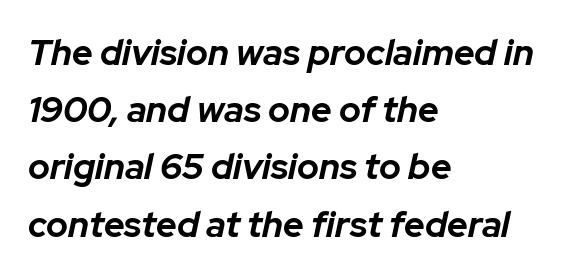
Q: Is the text bold? A: Yes.
Q: Is the text italic (slanted)? A: Yes, it leans right by about 12 degrees.
Q: Is the text underlined? A: No.
Q: How is the paragraph aligned? A: Left-aligned.
Q: Is the spacing between letters normal or unusually wide? A: Normal.
Q: Is the spacing between lines tight, normal or loose? A: Normal.
Q: Width (condensed, normal, or wide)? A: Normal.
Q: Stroke contrast? A: Low.
Q: x-height? A: Medium.
Q: Monospaced? A: No.
